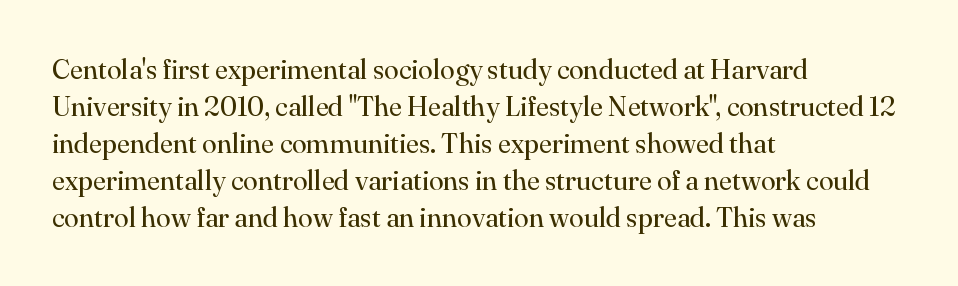
The image shows 27 px text type, upright; set left-aligned, normal line spacing (1.37x), normal letter spacing, not underlined.
